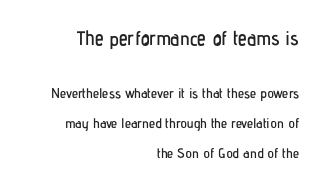
Q: Is the text italic (slanted)? A: No, it is upright.
Q: Is the text underlined? A: No.
Q: How is the paragraph aligned? A: Right-aligned.
Q: Is the spacing between letters normal or unusually wide? A: Normal.
Q: Is the spacing between lines tight, normal or loose? A: Loose.
Q: Which block of text is set in a larger size, the first (top) or the second (bottom)? A: The first (top) one.
